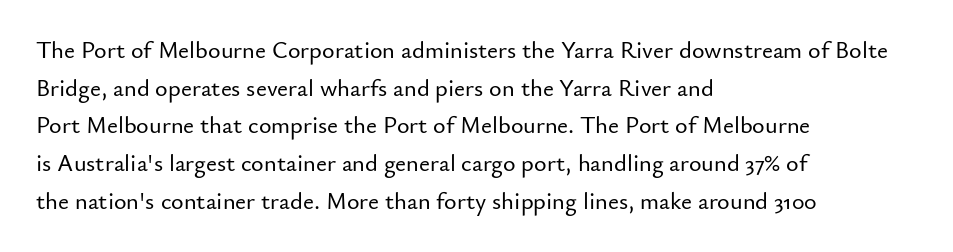
Students, observe: this is what conventionally led text looks like. When letters stand straight like this, we call the style roman or upright. Horizontally, the lines are justified to the leading edge only. The type is set solid horizontally, with unmodified tracking. The baseline area is clear.
